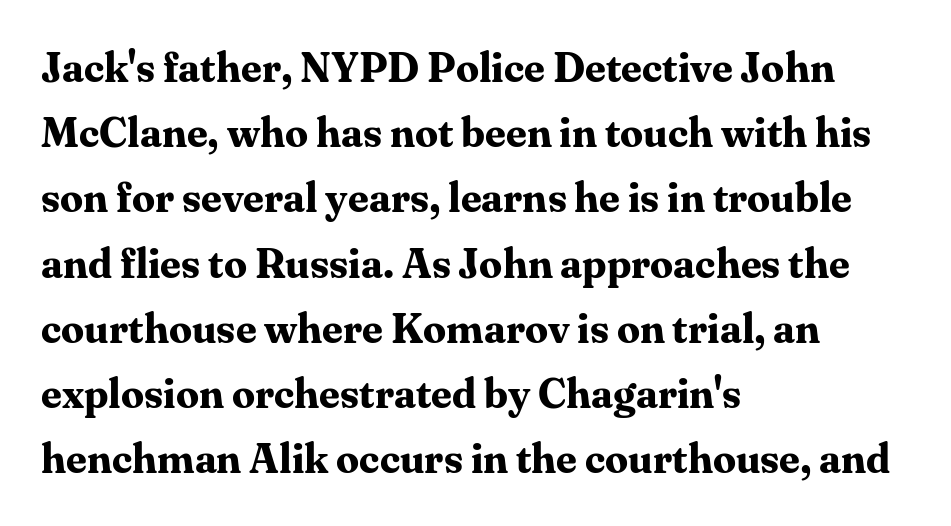
The image shows 41 px bold serif type, upright; set left-aligned, normal line spacing (1.59x), normal letter spacing, not underlined; medium stroke contrast and a medium x-height.
